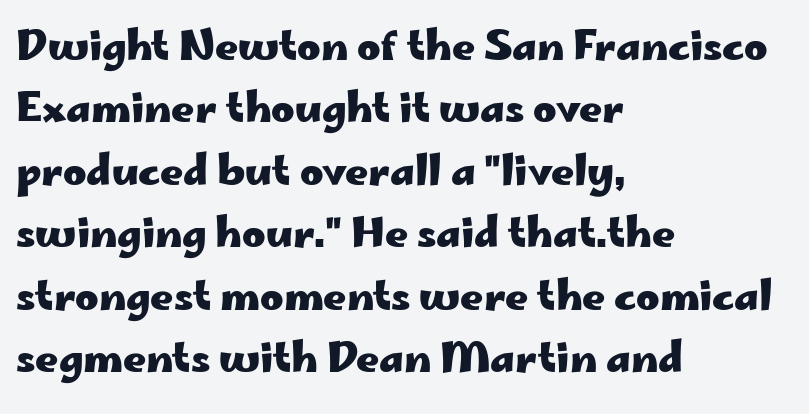
Q: Is the text bold? A: Yes.
Q: Is the text italic (slanted)? A: No, it is upright.
Q: Is the typeface a serif or a sans-serif typeface? A: Sans-serif.
Q: Is the text underlined? A: No.
Q: How is the paragraph aligned? A: Left-aligned.
Q: Is the spacing between letters normal or unusually wide? A: Normal.
Q: Is the spacing between lines tight, normal or loose? A: Normal.
Q: Width (condensed, normal, or wide)? A: Wide.
Q: Stroke contrast? A: Low.
Q: x-height? A: Small.
Q: Monospaced? A: No.
